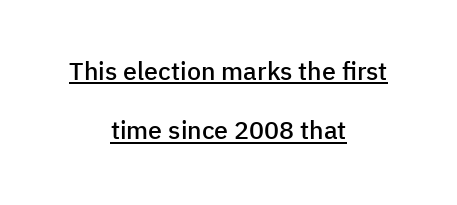
The image shows 25 px text type, upright; set centered, loose line spacing (2.38x), normal letter spacing, underlined.
